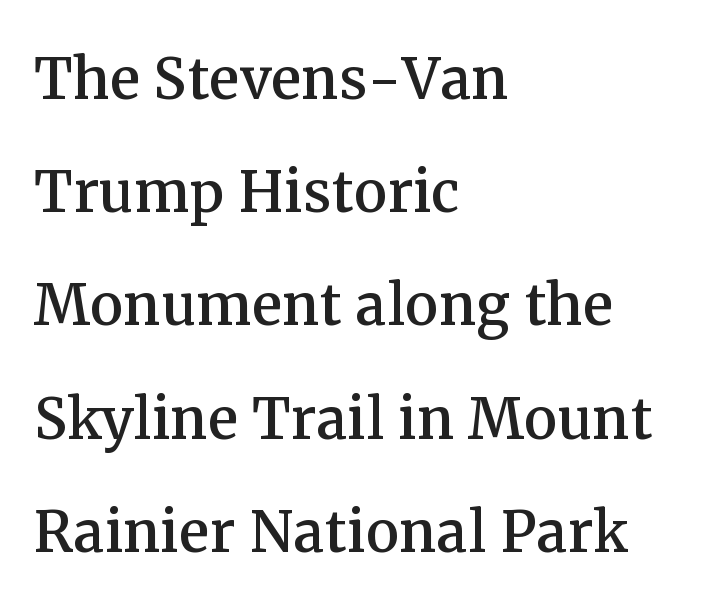
The image shows 75 px serif type, upright; set left-aligned, normal line spacing (1.51x), normal letter spacing, not underlined; medium stroke contrast and a medium x-height.
